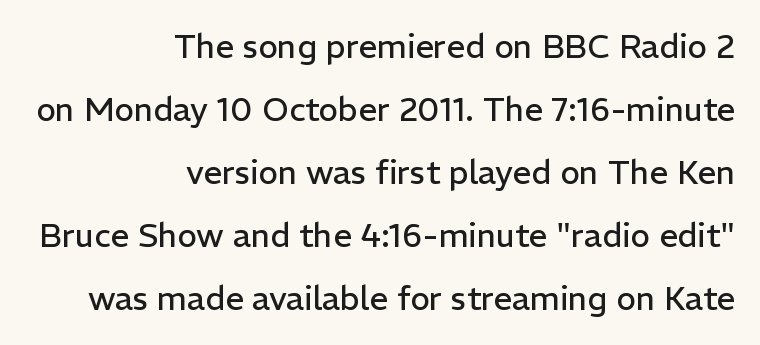
{"serif": "no", "italic": "no", "bold": "no", "weight": "regular", "width": "normal", "stroke_contrast": "low", "x_height": "medium", "monospaced": "no", "underline": "no", "align": "right", "line_spacing": "loose", "line_spacing_ratio": 1.91, "letter_spacing": "normal", "letter_spacing_em": 0.0, "glyph_px": 33}
